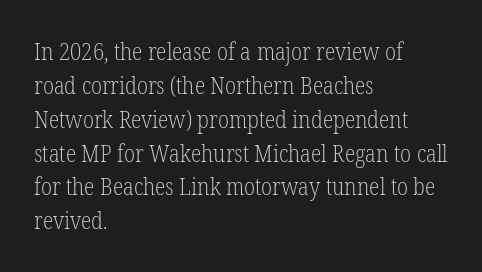
Q: Is the text bold? A: No.
Q: Is the text italic (slanted)? A: No, it is upright.
Q: Is the text underlined? A: No.
Q: How is the paragraph aligned? A: Left-aligned.
Q: Is the spacing between letters normal or unusually wide? A: Normal.
Q: Is the spacing between lines tight, normal or loose? A: Normal.
